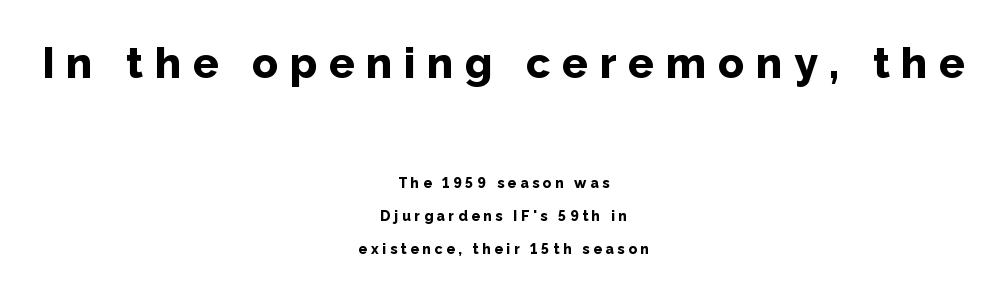
Q: Is the text bold? A: Yes.
Q: Is the text italic (slanted)? A: No, it is upright.
Q: Is the typeface a serif or a sans-serif typeface? A: Sans-serif.
Q: Is the text underlined? A: No.
Q: How is the paragraph aligned? A: Centered.
Q: Is the spacing between letters normal or unusually wide? A: Unusually wide.
Q: Is the spacing between lines tight, normal or loose? A: Loose.
Q: Which block of text is set in a larger size, the first (top) or the second (bottom)? A: The first (top) one.
Q: Width (condensed, normal, or wide)? A: Normal.
Q: Stroke contrast? A: Low.
Q: x-height? A: Medium.
Q: Monospaced? A: No.
